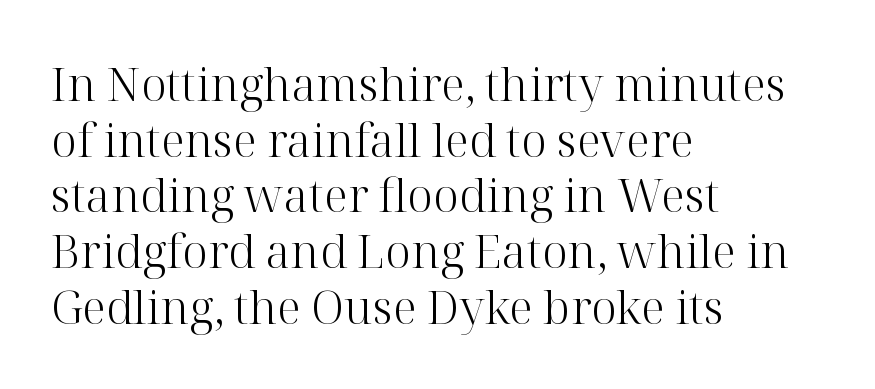
The image shows 46 px light serif type, upright; set left-aligned, line spacing 1.21x, normal letter spacing, not underlined; high stroke contrast and a medium x-height.
